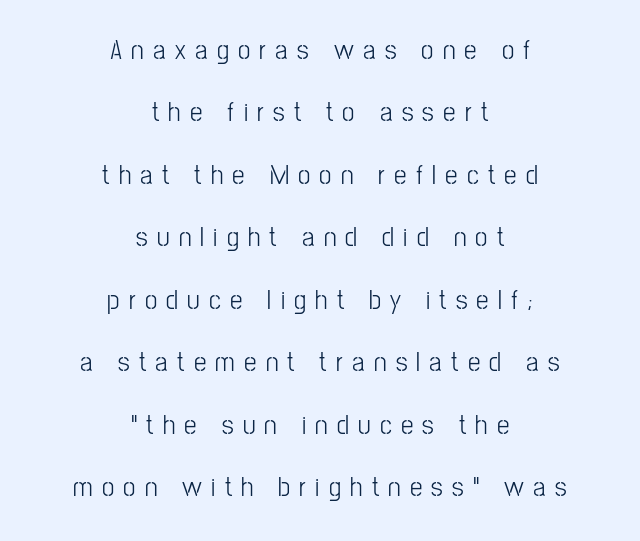
How are the letters spaced? Widely, with obvious added tracking. Stems here are at most as thick as an everyday book face. Descenders are the only things crossing below the line. If you drew a line through each stem, it would be perfectly vertical. Layout note: lines centered. The space between consecutive lines is lavish.
